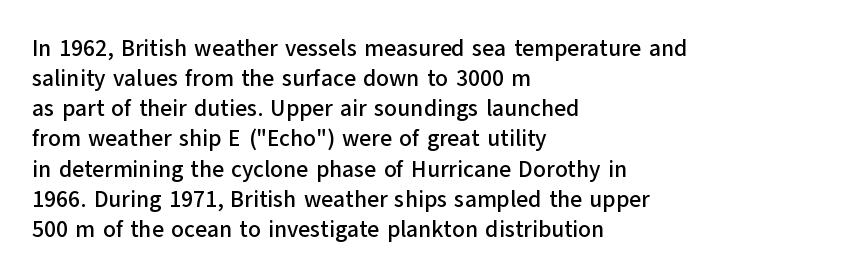
Q: Is the text italic (slanted)? A: No, it is upright.
Q: Is the text underlined? A: No.
Q: How is the paragraph aligned? A: Left-aligned.
Q: Is the spacing between letters normal or unusually wide? A: Normal.
Q: Is the spacing between lines tight, normal or loose? A: Normal.
